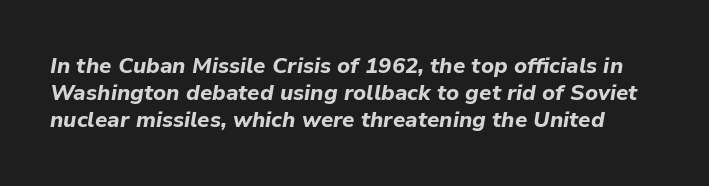
A clean baseline with only descenders dipping below it. Slant detected: the letters are inclined. A dark, heavy texture on the line: the type is bold. A typesetter would call this zero additional tracking.
